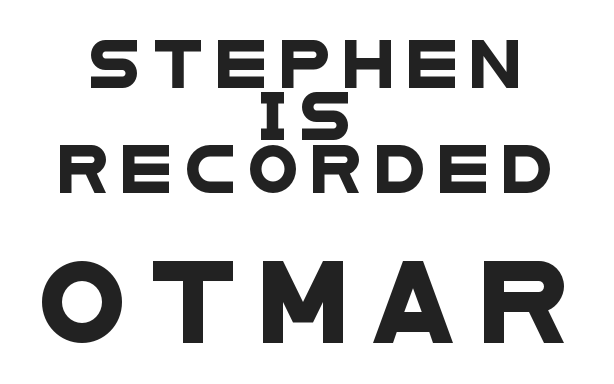
The image shows 80 px wide sans-serif type; set centered, tight line spacing (1.14x), unusually wide letter spacing (+0.28 em), not underlined; the second (bottom) block is 1.74x larger; low stroke contrast and a large x-height.
